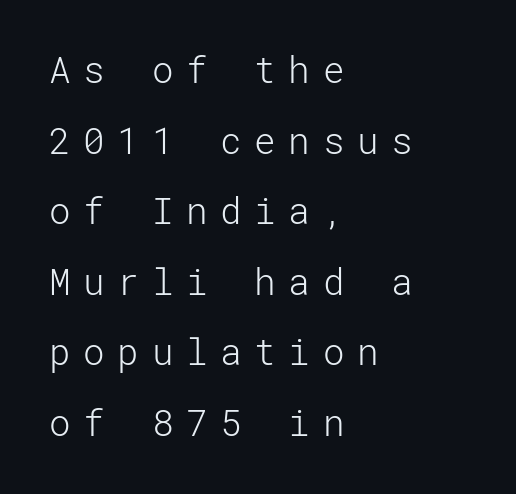
One glance says open: line gaps are wider than usual. Clear beneath every line of the passage. The passage shown is not bold in any degree. Tall strokes in this sample are plumb rather than angled. Line beginnings align vertically; line endings do not. Between one letter and the next there's a generous, obvious gap.
